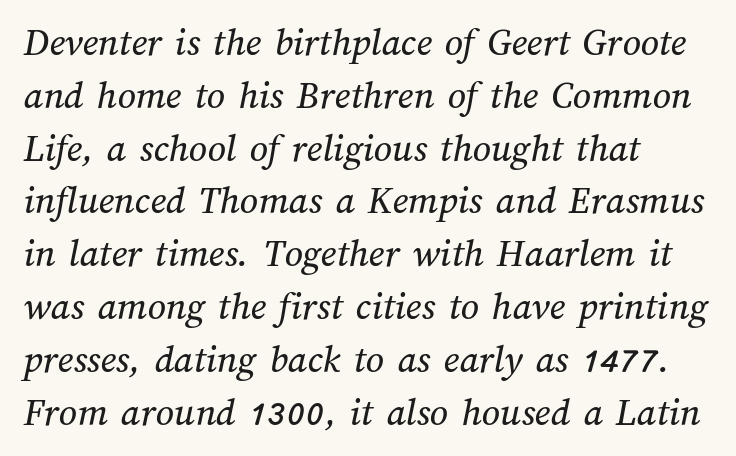
{"width": "normal", "stroke_contrast": "medium", "x_height": "medium", "monospaced": "no", "underline": "no", "align": "left", "line_spacing": "normal", "line_spacing_ratio": 1.32, "letter_spacing": "normal", "letter_spacing_em": 0.0, "glyph_px": 40}
